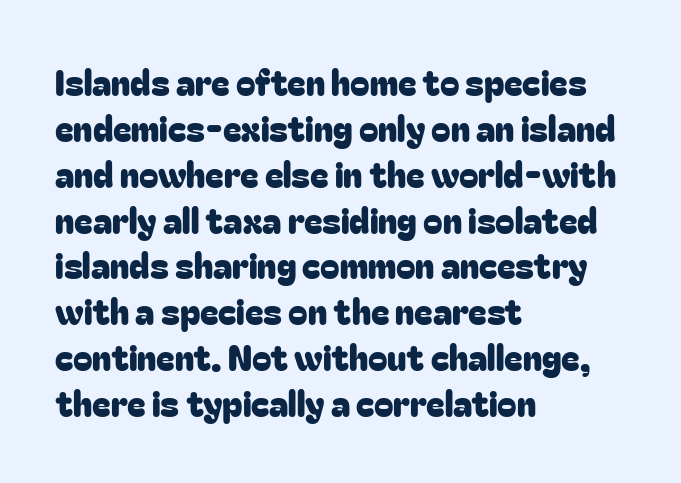
{"serif": "no", "italic": "no", "width": "normal", "stroke_contrast": "low", "x_height": "medium", "monospaced": "no", "underline": "no", "align": "left", "line_spacing": "normal", "line_spacing_ratio": 1.31, "letter_spacing": "normal", "letter_spacing_em": 0.0, "glyph_px": 35}
